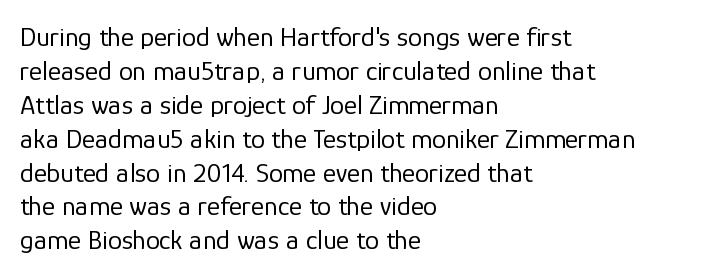
Q: Is the text bold? A: No.
Q: Is the text italic (slanted)? A: No, it is upright.
Q: Is the typeface a serif or a sans-serif typeface? A: Sans-serif.
Q: Is the text underlined? A: No.
Q: How is the paragraph aligned? A: Left-aligned.
Q: Is the spacing between letters normal or unusually wide? A: Normal.
Q: Width (condensed, normal, or wide)? A: Normal.
Q: Stroke contrast? A: Low.
Q: x-height? A: Medium.
Q: Monospaced? A: No.
